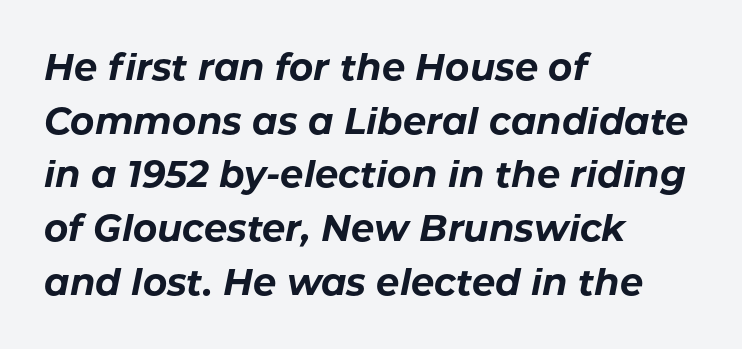
The image shows 37 px bold type, italic (leaning right); set left-aligned, normal line spacing (1.45x), normal letter spacing, not underlined; low stroke contrast and a medium x-height.
